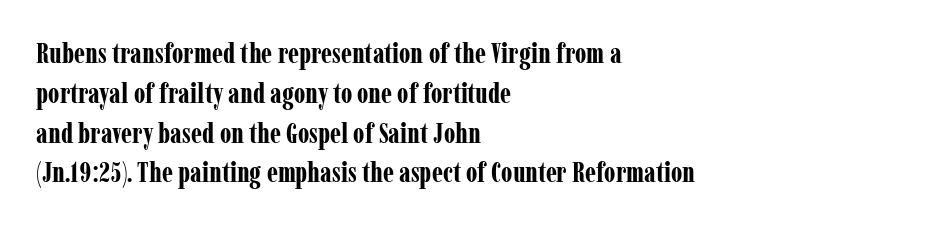
{"serif": "yes", "italic": "no", "bold": "yes", "weight": "bold", "width": "condensed", "stroke_contrast": "low", "x_height": "medium", "monospaced": "no", "underline": "no", "align": "left", "line_spacing": "normal", "line_spacing_ratio": 1.42, "letter_spacing": "normal", "letter_spacing_em": 0.0, "glyph_px": 28}
